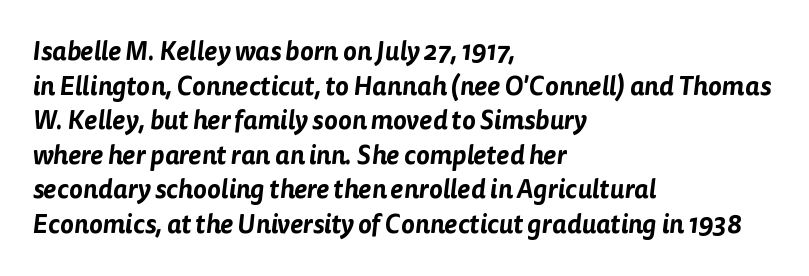
The image shows 26 px text type; set left-aligned, normal line spacing (1.33x), normal letter spacing, not underlined.
